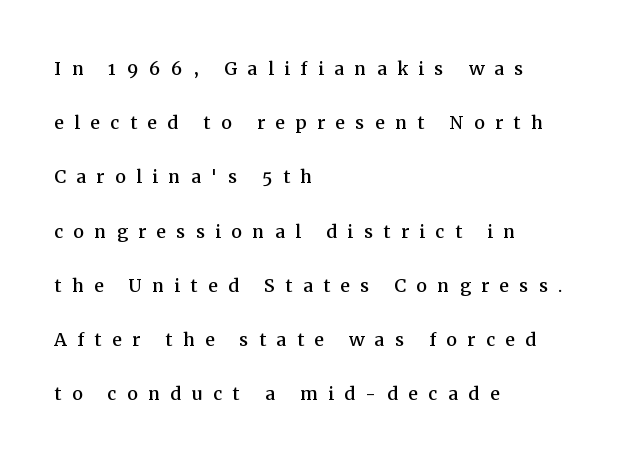
{"italic": "no", "underline": "no", "align": "left", "line_spacing": "loose", "line_spacing_ratio": 2.26, "letter_spacing": "wide", "letter_spacing_em": 0.43, "glyph_px": 24}
